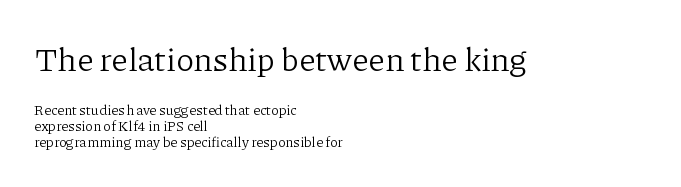
Q: Is the text bold? A: No.
Q: Is the text italic (slanted)? A: No, it is upright.
Q: Is the typeface a serif or a sans-serif typeface? A: Serif.
Q: Is the text underlined? A: No.
Q: How is the paragraph aligned? A: Left-aligned.
Q: Is the spacing between letters normal or unusually wide? A: Normal.
Q: Which block of text is set in a larger size, the first (top) or the second (bottom)? A: The first (top) one.
Q: Width (condensed, normal, or wide)? A: Normal.
Q: Stroke contrast? A: Low.
Q: x-height? A: Medium.
Q: Monospaced? A: No.
